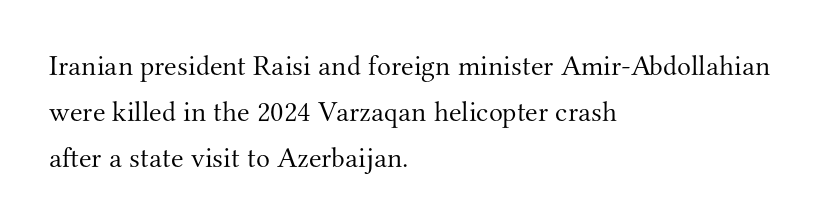
Q: Is the text bold? A: No.
Q: Is the text italic (slanted)? A: No, it is upright.
Q: Is the typeface a serif or a sans-serif typeface? A: Serif.
Q: Is the text underlined? A: No.
Q: How is the paragraph aligned? A: Left-aligned.
Q: Is the spacing between letters normal or unusually wide? A: Normal.
Q: Is the spacing between lines tight, normal or loose? A: Normal.
Q: Width (condensed, normal, or wide)? A: Normal.
Q: Stroke contrast? A: Medium.
Q: x-height? A: Small.
Q: Monospaced? A: No.
